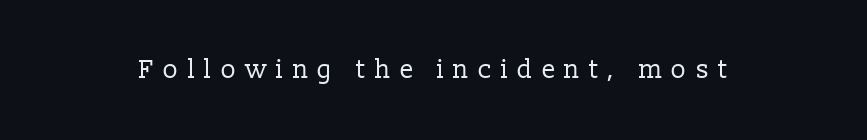
These lines have a slow, spaced-out rhythm from letter to letter. No chunkiness to these letters — they're not bold. The foot of each line stays bare and open. Italic? Not at all — the glyphs are vertical.
